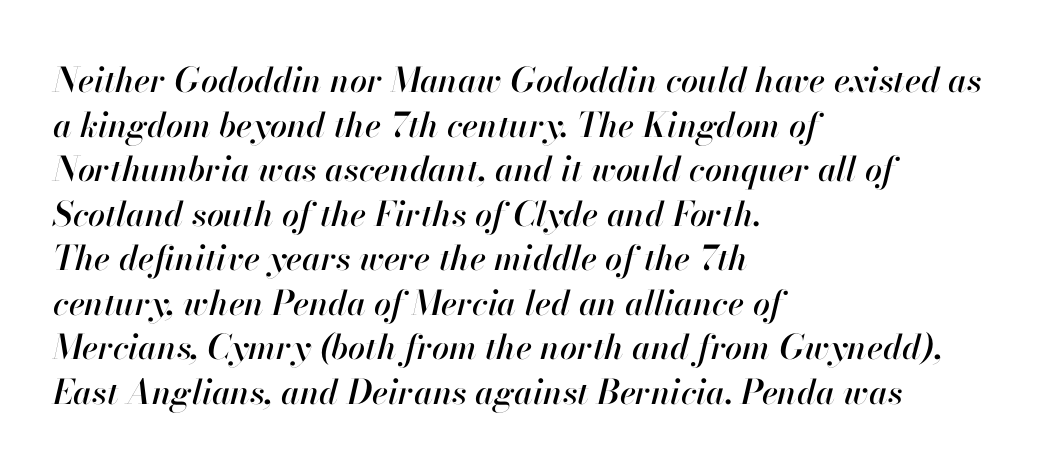
{"italic": "yes", "lean": "right", "slant_degrees": 13, "width": "normal", "stroke_contrast": "high", "x_height": "small", "monospaced": "no", "underline": "no", "align": "left", "line_spacing": "normal", "line_spacing_ratio": 1.31, "letter_spacing": "normal", "letter_spacing_em": 0.0, "glyph_px": 34}
